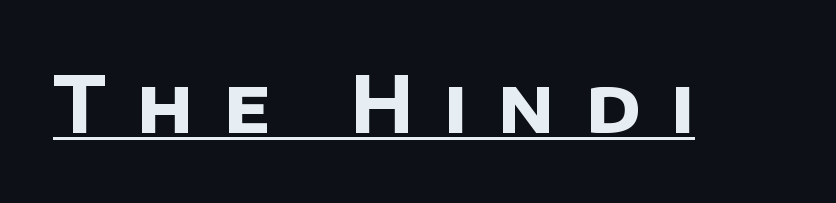
{"serif": "no", "bold": "yes", "weight": "bold", "width": "normal", "stroke_contrast": "low", "x_height": "large", "monospaced": "no", "underline": "yes", "letter_spacing": "wide", "letter_spacing_em": 0.39, "glyph_px": 77}
